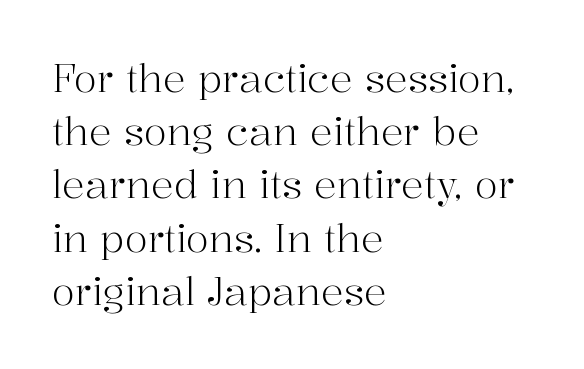
{"serif": "yes", "italic": "no", "bold": "no", "weight": "light", "width": "normal", "stroke_contrast": "high", "x_height": "medium", "monospaced": "no", "underline": "no", "align": "left", "line_spacing": "normal", "line_spacing_ratio": 1.4, "letter_spacing": "normal", "letter_spacing_em": 0.0, "glyph_px": 38}
